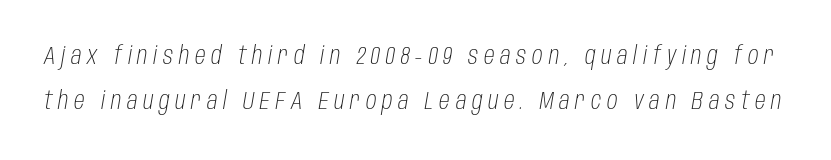
No word sits above an underline. Style check: oblique. Think standard paragraph weight, or any step lighter than that. The line texture is sparse and dotted thanks to wide tracking.
